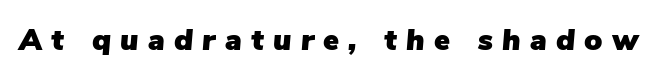
{"italic": "yes", "lean": "right", "slant_degrees": 5, "width": "normal", "stroke_contrast": "low", "x_height": "medium", "monospaced": "no", "underline": "no", "letter_spacing": "wide", "letter_spacing_em": 0.31, "glyph_px": 30}
